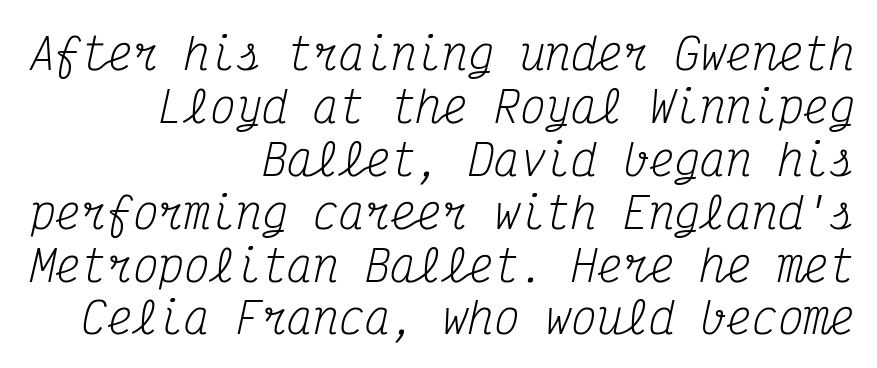
Q: Is the text bold? A: No.
Q: Is the text italic (slanted)? A: Yes, it leans right by about 12 degrees.
Q: Is the typeface a serif or a sans-serif typeface? A: Serif.
Q: Is the text underlined? A: No.
Q: How is the paragraph aligned? A: Right-aligned.
Q: Is the spacing between letters normal or unusually wide? A: Normal.
Q: Width (condensed, normal, or wide)? A: Condensed.
Q: Stroke contrast? A: Medium.
Q: x-height? A: Medium.
Q: Monospaced? A: Yes.
